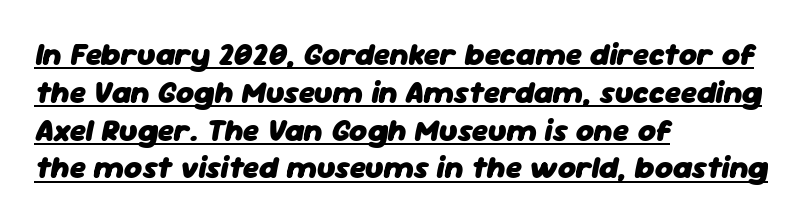
Q: Is the text bold? A: Yes.
Q: Is the text italic (slanted)? A: Yes, it leans right by about 11 degrees.
Q: Is the text underlined? A: Yes.
Q: How is the paragraph aligned? A: Left-aligned.
Q: Is the spacing between letters normal or unusually wide? A: Normal.
Q: Width (condensed, normal, or wide)? A: Normal.
Q: Stroke contrast? A: Low.
Q: x-height? A: Medium.
Q: Monospaced? A: No.
